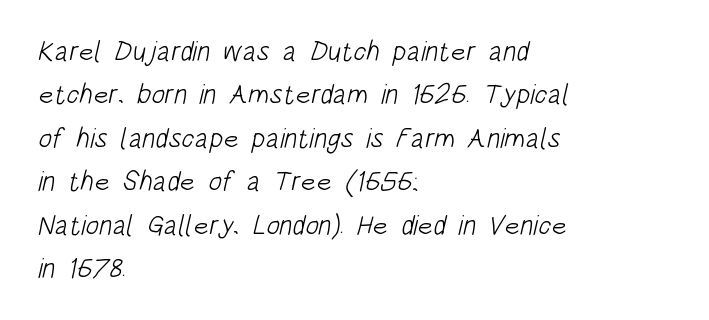
The image shows 28 px light, condensed sans-serif type; set left-aligned, normal line spacing (1.55x), normal letter spacing, not underlined; low stroke contrast and a large x-height.
